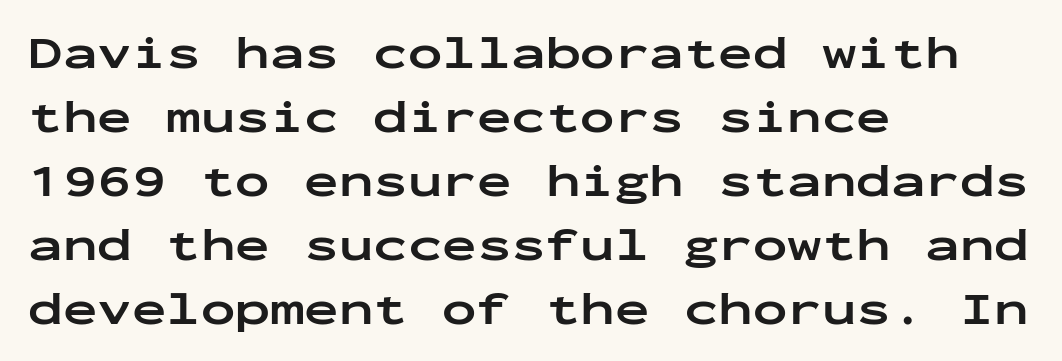
The passage shown is typed in a monospace face where columns stay perfectly aligned. The lines are quadded left. Weight check: bold — yes, fully. The letterforms sit shoulder to shoulder at normal distance. A roman cut, with each character standing at attention.
